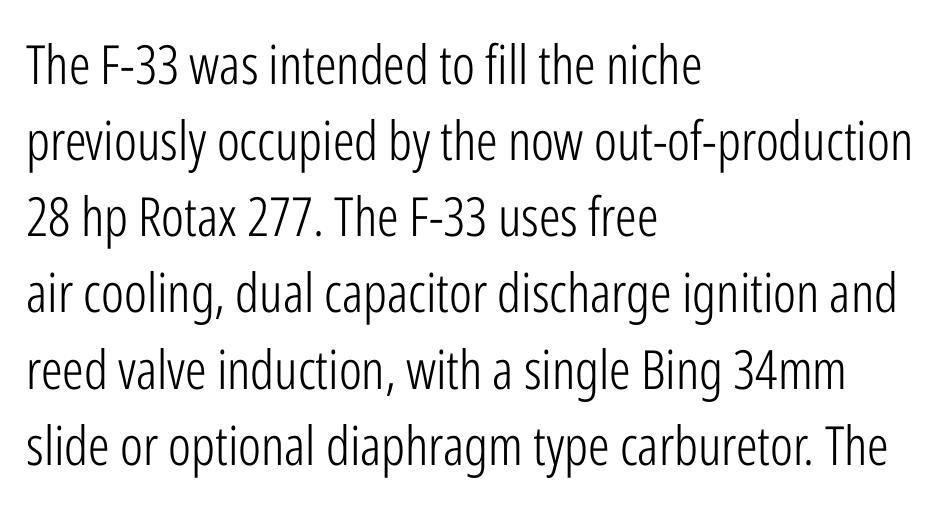
The image shows 54 px light, condensed sans-serif type, upright; set left-aligned, normal line spacing (1.41x), normal letter spacing, not underlined; low stroke contrast and a medium x-height.
